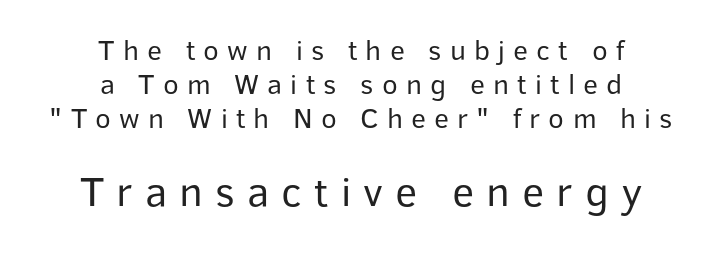
Looks like regular typesetting: each glyph gets only the width it needs. Each stroke keeps to a modest, everyday thickness or less. Observe the absence of serifs on each vertical stroke in this sample. The letters in the lower block stand taller than those in the block above. The setting favours the middle, as headings and verse often do.
